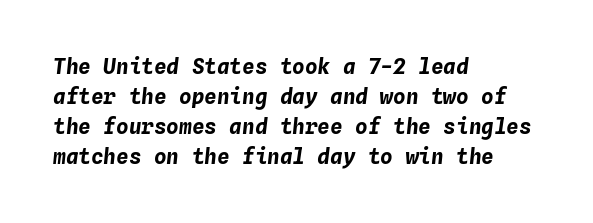
{"italic": "yes", "lean": "right", "slant_degrees": 4, "bold": "yes", "underline": "no", "align": "left", "line_spacing": "normal", "line_spacing_ratio": 1.43, "letter_spacing": "normal", "letter_spacing_em": 0.0, "glyph_px": 21}
